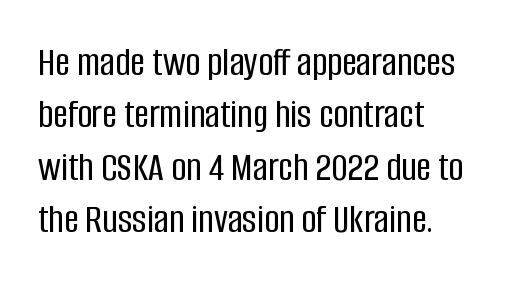
Inter-character spacing is left at the font's built-in metrics. Words float on clear page, feet unadorned. Do the characters align in a grid? No, the font is proportional. Line beginnings align vertically; line endings do not.
